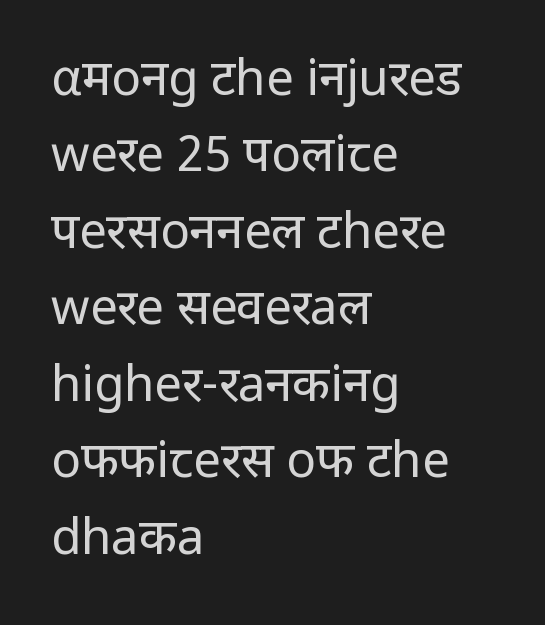
Q: Is the text bold? A: No.
Q: Is the text italic (slanted)? A: No, it is upright.
Q: Is the typeface a serif or a sans-serif typeface? A: Sans-serif.
Q: Is the text underlined? A: No.
Q: How is the paragraph aligned? A: Left-aligned.
Q: Is the spacing between letters normal or unusually wide? A: Normal.
Q: Is the spacing between lines tight, normal or loose? A: Normal.
Q: Width (condensed, normal, or wide)? A: Normal.
Q: Stroke contrast? A: Low.
Q: x-height? A: Medium.
Q: Monospaced? A: No.
